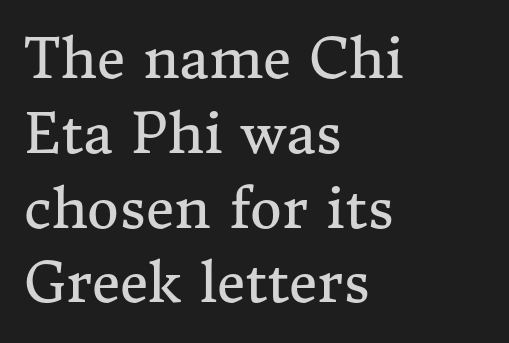
{"serif": "yes", "italic": "no", "bold": "no", "weight": "regular", "width": "normal", "stroke_contrast": "medium", "x_height": "medium", "monospaced": "no", "underline": "no", "align": "left", "line_spacing": "normal", "line_spacing_ratio": 1.36, "letter_spacing": "normal", "letter_spacing_em": 0.0, "glyph_px": 55}
